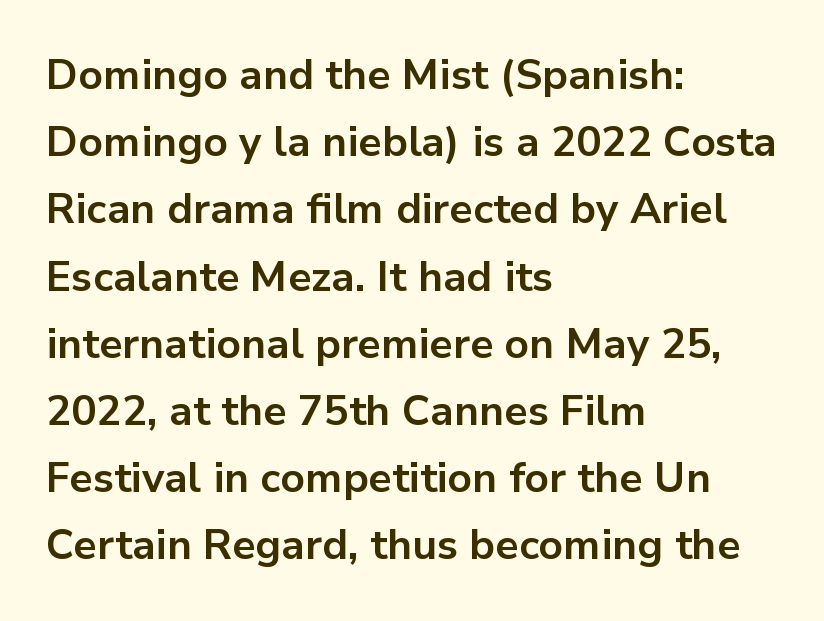
The image shows 42 px bold sans-serif type, upright; set left-aligned, normal line spacing (1.6x), normal letter spacing, not underlined; low stroke contrast and a medium x-height.
